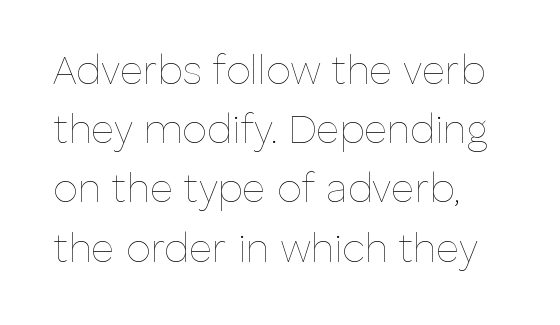
The image shows 40 px thin type, upright; set left-aligned, normal line spacing (1.48x), normal letter spacing, not underlined; low stroke contrast and a medium x-height.
